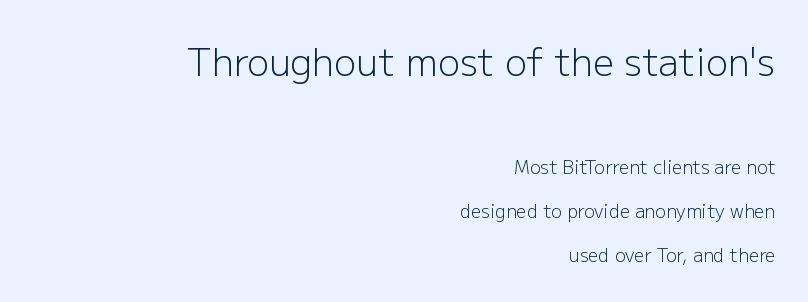
{"serif": "no", "italic": "no", "bold": "no", "weight": "light", "width": "normal", "stroke_contrast": "low", "x_height": "medium", "monospaced": "no", "underline": "no", "align": "right", "line_spacing": "loose", "line_spacing_ratio": 2.45, "letter_spacing": "normal", "letter_spacing_em": 0.0, "larger_block": "first", "size_ratio": 2.06, "glyph_px": 37}
